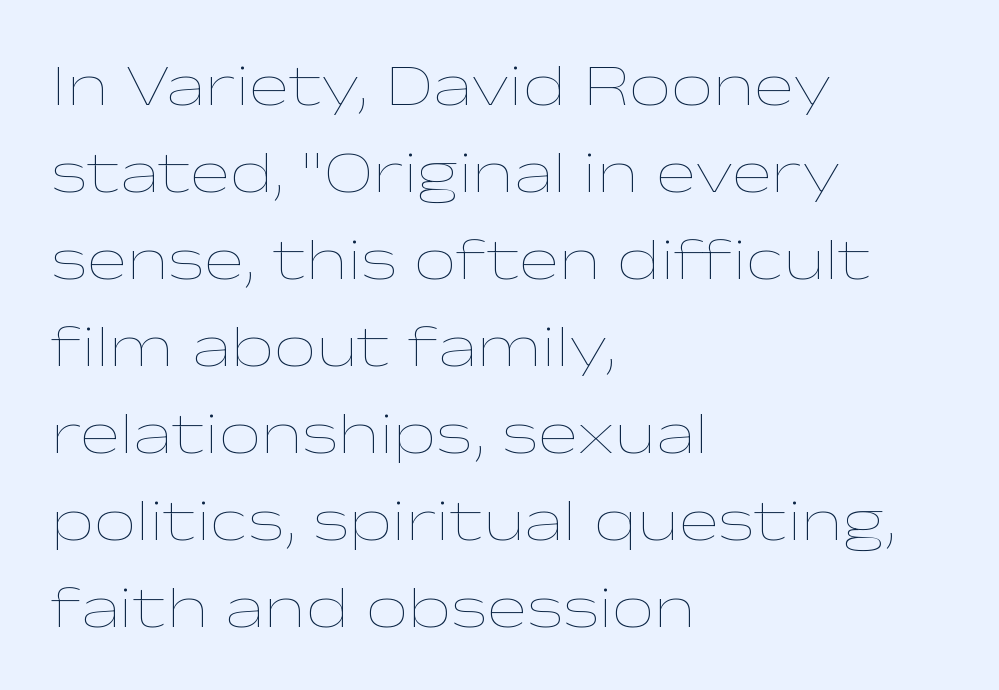
{"italic": "no", "bold": "no", "weight": "thin", "width": "wide", "stroke_contrast": "low", "x_height": "medium", "monospaced": "no", "underline": "no", "align": "left", "line_spacing": "normal", "line_spacing_ratio": 1.45, "letter_spacing": "normal", "letter_spacing_em": 0.0, "glyph_px": 60}
